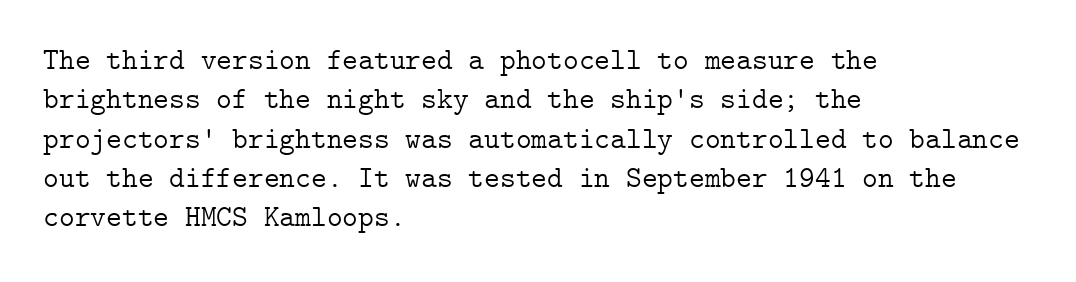
A typesetter would call this leading conventional body-copy spacing. Line beginnings align vertically; line endings do not. Only glyphs here, with clear space below each row. What kind of face is this? One with serifs. Nothing heavy about these letters — not bold at all. The rendering keeps characters at their native spacing.
